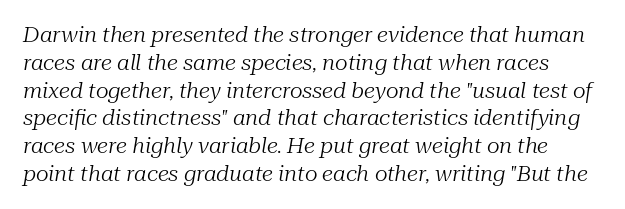
Does the lettering tilt? It does — this is italic. Nothing heavy about these letters — not bold at all. The area under the type is left untouched. Rows of type keep a routine distance in the vertical direction. The rendering keeps characters at their native spacing.
